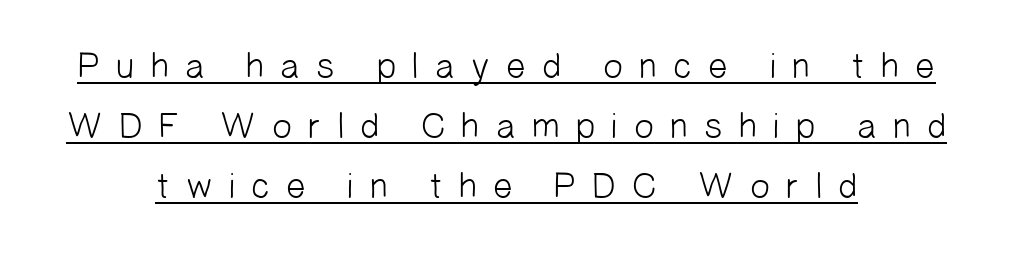
{"serif": "no", "bold": "no", "weight": "light", "width": "normal", "stroke_contrast": "low", "x_height": "medium", "monospaced": "no", "underline": "yes", "align": "center", "line_spacing": "normal", "line_spacing_ratio": 1.66, "letter_spacing": "wide", "letter_spacing_em": 0.4, "glyph_px": 36}
